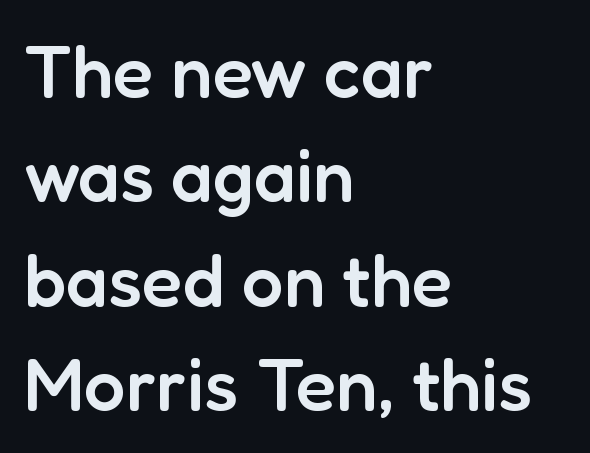
Q: Is the text bold? A: Semi-bold.
Q: Is the text italic (slanted)? A: No, it is upright.
Q: Is the typeface a serif or a sans-serif typeface? A: Sans-serif.
Q: Is the text underlined? A: No.
Q: How is the paragraph aligned? A: Left-aligned.
Q: Is the spacing between letters normal or unusually wide? A: Normal.
Q: Is the spacing between lines tight, normal or loose? A: Normal.
Q: Width (condensed, normal, or wide)? A: Normal.
Q: Stroke contrast? A: Low.
Q: x-height? A: Medium.
Q: Monospaced? A: No.
